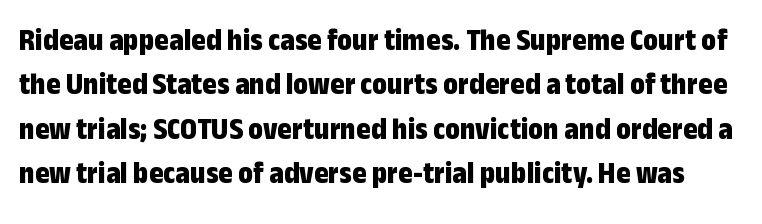
The image shows 31 px bold, condensed sans-serif type, upright; set normal line spacing (1.43x), normal letter spacing, not underlined; low stroke contrast and a medium x-height.
